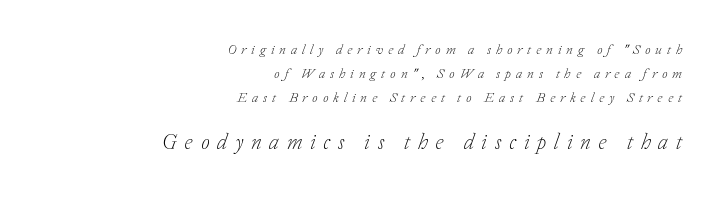
Q: Is the text bold? A: No.
Q: Is the text italic (slanted)? A: Yes, it leans right by about 20 degrees.
Q: Is the text underlined? A: No.
Q: How is the paragraph aligned? A: Right-aligned.
Q: Is the spacing between letters normal or unusually wide? A: Unusually wide.
Q: Which block of text is set in a larger size, the first (top) or the second (bottom)? A: The second (bottom) one.
